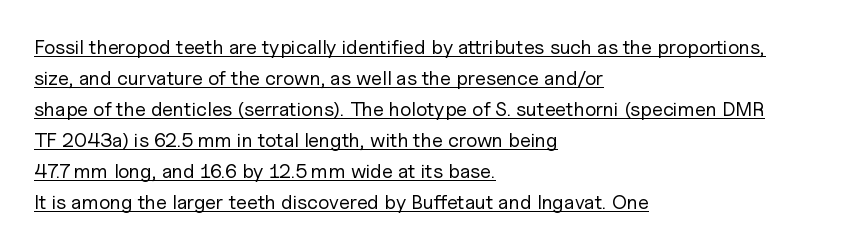
The image shows 20 px text type, upright; set left-aligned, normal line spacing (1.55x), normal letter spacing, underlined.
